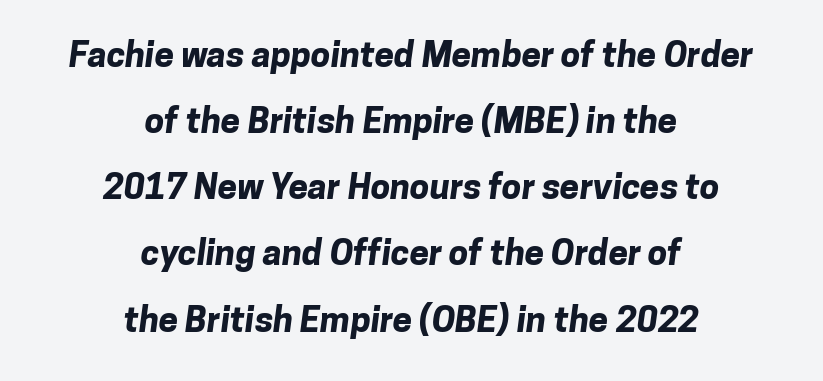
The image shows 35 px bold sans-serif type; set centered, line spacing 1.89x, normal letter spacing, not underlined; low stroke contrast and a medium x-height.
